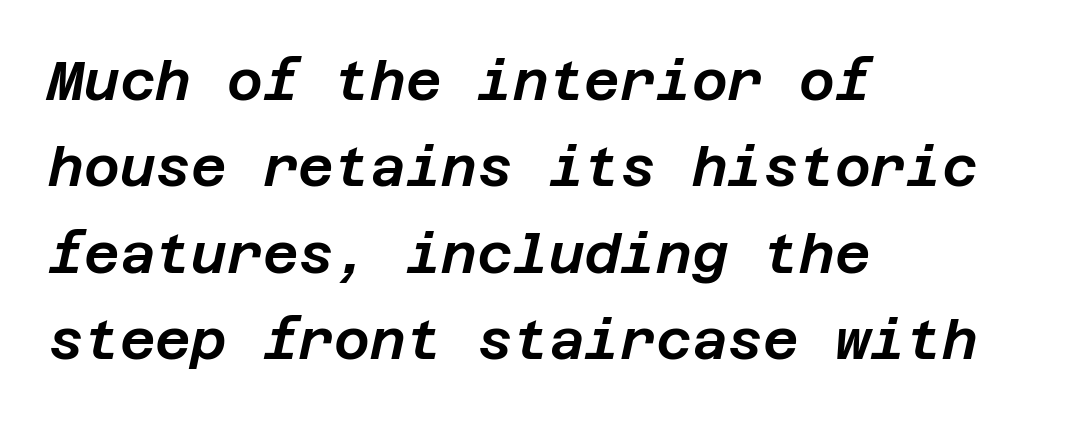
{"italic": "yes", "lean": "right", "slant_degrees": 12, "width": "normal", "stroke_contrast": "low", "x_height": "large", "underline": "no", "align": "left", "line_spacing": "normal", "line_spacing_ratio": 1.57, "letter_spacing": "normal", "letter_spacing_em": 0.0, "glyph_px": 55}
